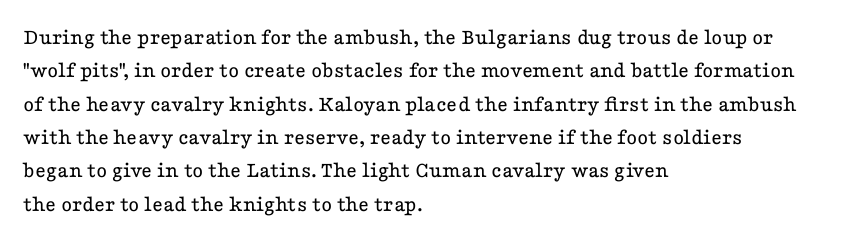
Q: Is the text bold? A: No.
Q: Is the text italic (slanted)? A: No, it is upright.
Q: Is the text underlined? A: No.
Q: How is the paragraph aligned? A: Left-aligned.
Q: Is the spacing between letters normal or unusually wide? A: Normal.
Q: Is the spacing between lines tight, normal or loose? A: Normal.
